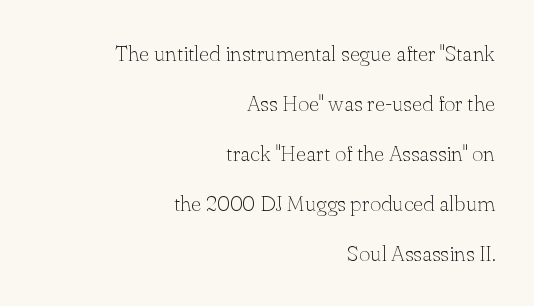
Q: Is the text bold? A: No.
Q: Is the text italic (slanted)? A: No, it is upright.
Q: Is the text underlined? A: No.
Q: How is the paragraph aligned? A: Right-aligned.
Q: Is the spacing between letters normal or unusually wide? A: Normal.
Q: Is the spacing between lines tight, normal or loose? A: Loose.
